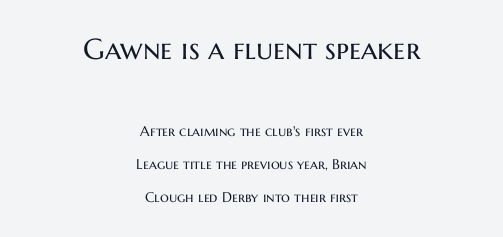
{"serif": "no", "italic": "no", "bold": "no", "weight": "regular", "width": "normal", "stroke_contrast": "medium", "x_height": "medium", "monospaced": "no", "underline": "no", "align": "center", "line_spacing": "loose", "line_spacing_ratio": 2.37, "letter_spacing": "normal", "letter_spacing_em": 0.0, "larger_block": "first", "size_ratio": 2.07, "glyph_px": 29}
